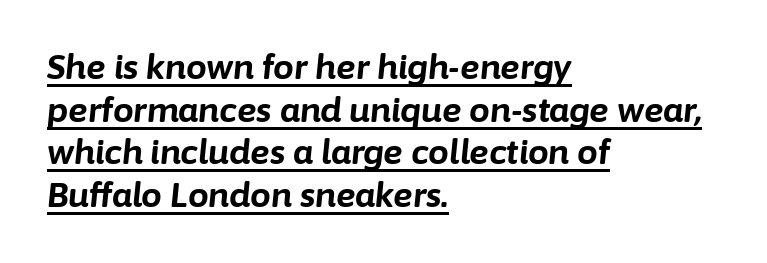
{"italic": "yes", "lean": "right", "slant_degrees": 6, "bold": "yes", "weight": "bold", "width": "normal", "stroke_contrast": "low", "x_height": "medium", "monospaced": "no", "underline": "yes", "align": "left", "line_spacing": "normal", "line_spacing_ratio": 1.29, "letter_spacing": "normal", "letter_spacing_em": 0.0, "glyph_px": 33}
